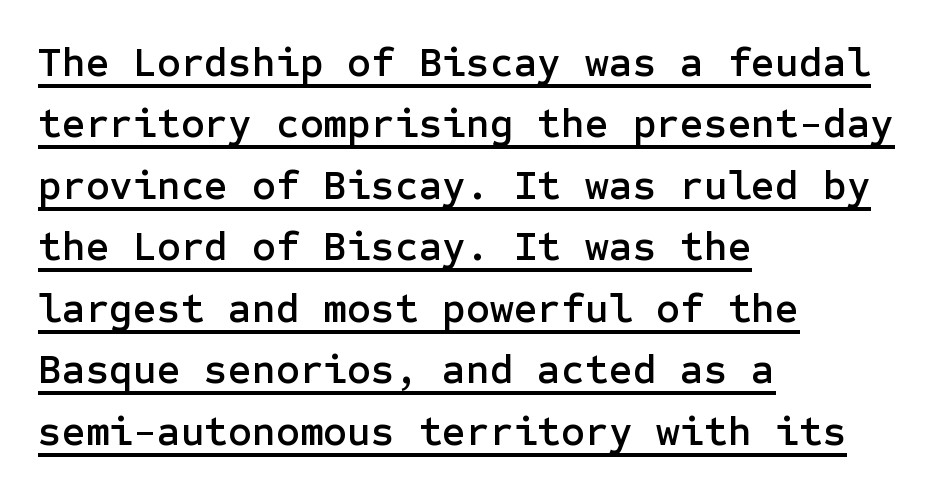
Q: Is the text italic (slanted)? A: No, it is upright.
Q: Is the typeface a serif or a sans-serif typeface? A: Sans-serif.
Q: Is the text underlined? A: Yes.
Q: How is the paragraph aligned? A: Left-aligned.
Q: Is the spacing between letters normal or unusually wide? A: Normal.
Q: Is the spacing between lines tight, normal or loose? A: Normal.
Q: Width (condensed, normal, or wide)? A: Normal.
Q: Stroke contrast? A: Low.
Q: x-height? A: Medium.
